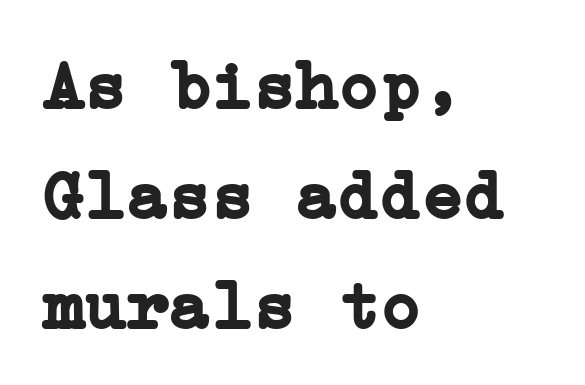
Does the weight exceed regular? Yes, all the way to bold. The designer went with a serif here, giving each stem small feet. Descenders hang freely into open space. Short and long lines alike share a common starting point at left. You can tell it's not italic because the verticals are truly vertical. Default kerning and tracking; the words read as compact shapes.
